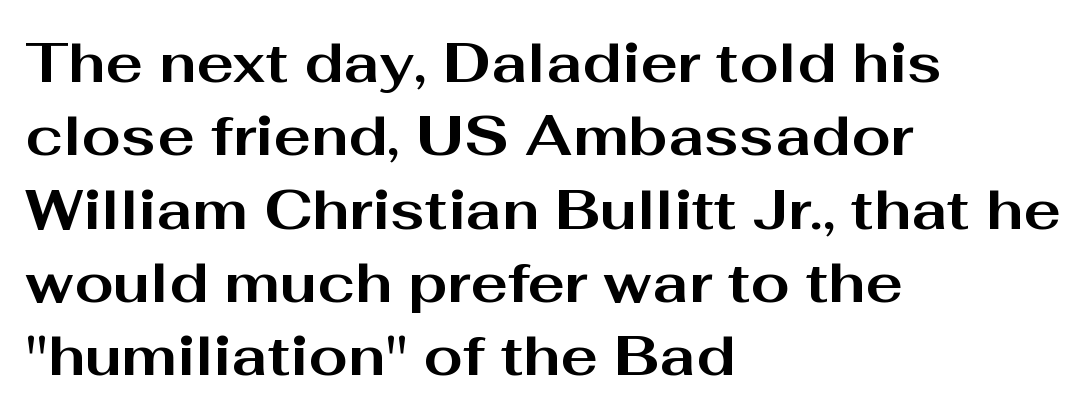
Q: Is the text bold? A: Yes.
Q: Is the text italic (slanted)? A: No, it is upright.
Q: Is the typeface a serif or a sans-serif typeface? A: Sans-serif.
Q: Is the text underlined? A: No.
Q: How is the paragraph aligned? A: Left-aligned.
Q: Is the spacing between letters normal or unusually wide? A: Normal.
Q: Is the spacing between lines tight, normal or loose? A: Normal.
Q: Width (condensed, normal, or wide)? A: Wide.
Q: Stroke contrast? A: Medium.
Q: x-height? A: Medium.
Q: Monospaced? A: No.
